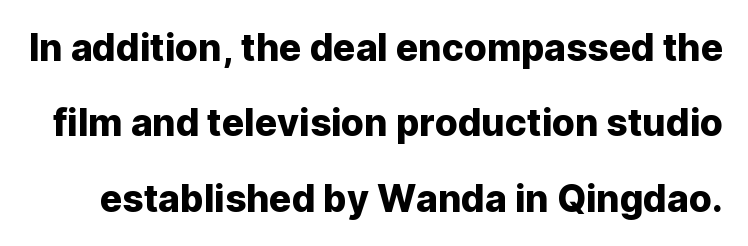
The image shows 37 px sans-serif type, upright; set loose line spacing (2.04x), normal letter spacing, not underlined; low stroke contrast and a medium x-height.
